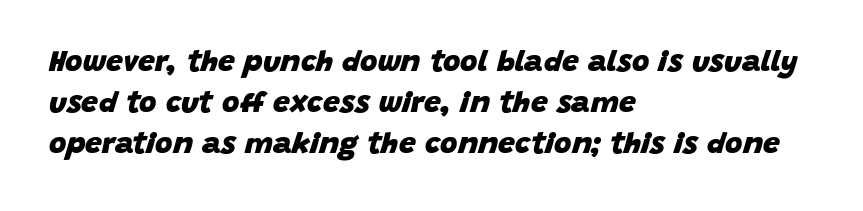
Character widths vary here, with narrow letters taking less room than wide ones. The lines in this sample share a left origin and differ only in where they stop. The type is set solid horizontally, with unmodified tracking. Check under the words: just untouched page. Quick note: interline space is typical. Does the weight exceed regular? Yes, all the way to bold.
